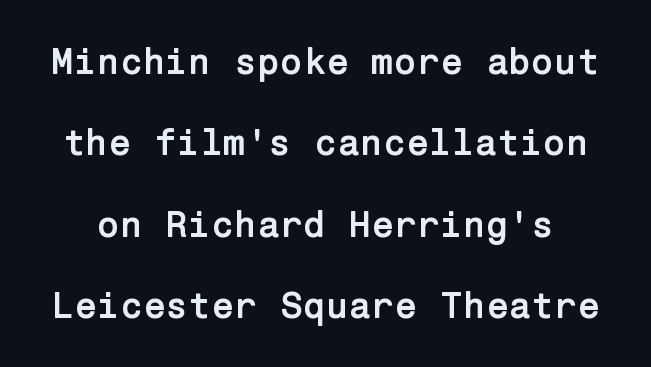
Q: Is the text bold? A: Yes.
Q: Is the text italic (slanted)? A: No, it is upright.
Q: Is the typeface a serif or a sans-serif typeface? A: Sans-serif.
Q: Is the text underlined? A: No.
Q: Is the spacing between letters normal or unusually wide? A: Normal.
Q: Is the spacing between lines tight, normal or loose? A: Loose.
Q: Width (condensed, normal, or wide)? A: Normal.
Q: Stroke contrast? A: Low.
Q: x-height? A: Medium.
